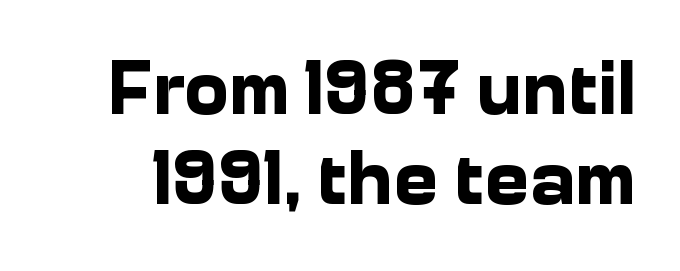
{"serif": "no", "italic": "no", "bold": "yes", "weight": "bold", "width": "normal", "stroke_contrast": "low", "x_height": "medium", "monospaced": "no", "underline": "no", "line_spacing_ratio": 1.18, "letter_spacing": "normal", "letter_spacing_em": 0.0, "glyph_px": 76}
